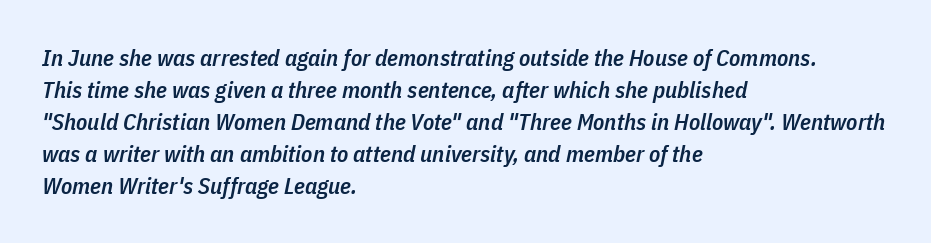
The image shows 23 px text type, italic (leaning right); set left-aligned, normal line spacing (1.39x), normal letter spacing, not underlined.
